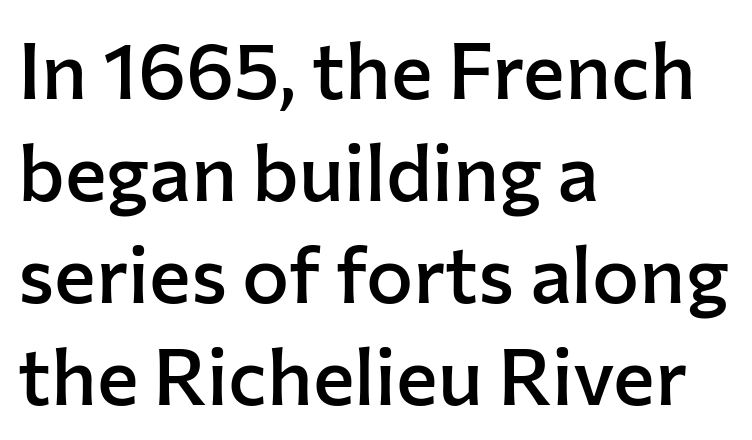
{"serif": "no", "italic": "no", "bold": "semi", "weight": "semibold", "width": "normal", "stroke_contrast": "low", "x_height": "medium", "monospaced": "no", "underline": "no", "align": "left", "line_spacing": "normal", "line_spacing_ratio": 1.29, "letter_spacing": "normal", "letter_spacing_em": 0.0, "glyph_px": 79}
